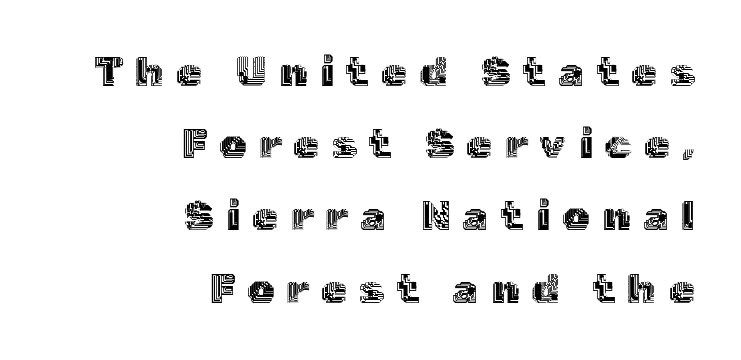
Q: Is the text italic (slanted)? A: No, it is upright.
Q: Is the text underlined? A: No.
Q: How is the paragraph aligned? A: Right-aligned.
Q: Is the spacing between letters normal or unusually wide? A: Unusually wide.
Q: Width (condensed, normal, or wide)? A: Normal.
Q: x-height? A: Medium.
Q: Monospaced? A: No.
